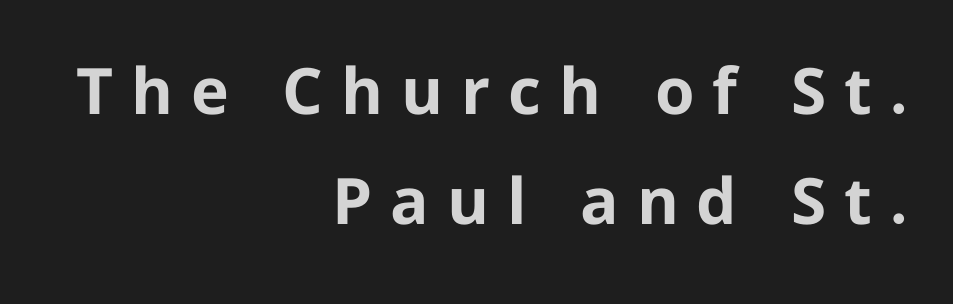
The image shows 64 px bold sans-serif type, upright; set right-aligned, line spacing 1.72x, unusually wide letter spacing (+0.28 em), not underlined; low stroke contrast and a medium x-height.
